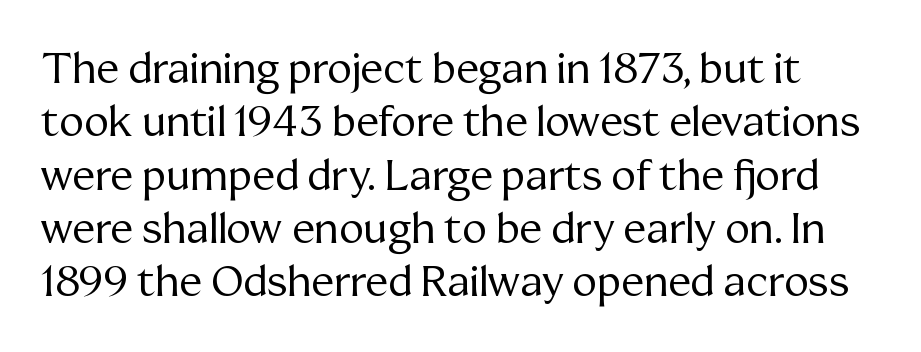
Descender tails drop into unmarked territory. The rendering keeps characters at their native spacing. The line-height multiplier appears to be the usual default. Typographically, this falls in the serif category. Weight class: somewhere from thin through regular.
